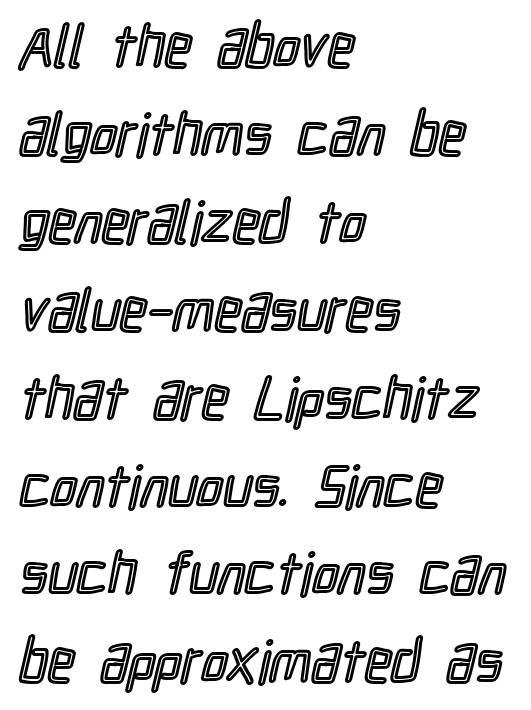
Q: Is the text italic (slanted)? A: Yes.
Q: Is the text underlined? A: No.
Q: How is the paragraph aligned? A: Left-aligned.
Q: Is the spacing between letters normal or unusually wide? A: Normal.
Q: Is the spacing between lines tight, normal or loose? A: Normal.
Q: Width (condensed, normal, or wide)? A: Condensed.
Q: x-height? A: Medium.
Q: Monospaced? A: No.
